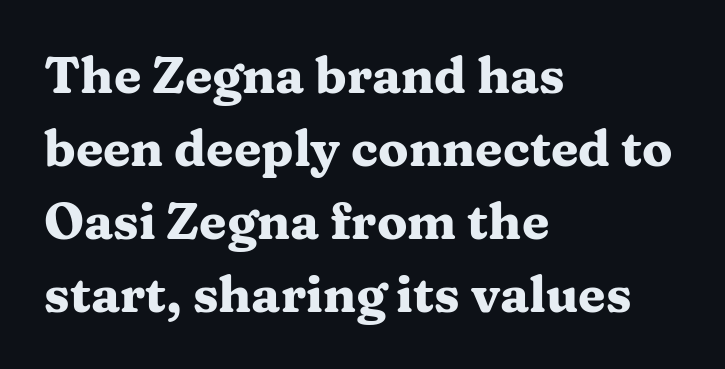
Do the characters align in a grid? No, the font is proportional. The line-height multiplier appears to be the usual default. The type family on display is of the serif kind. Bold? Absolutely — the strokes are thick and heavy.
